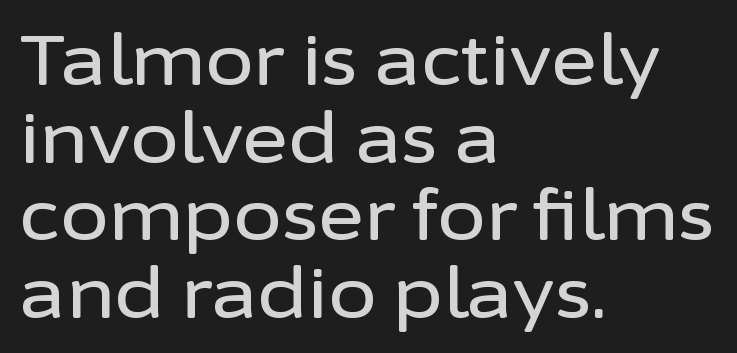
The image shows 70 px sans-serif type, upright; set left-aligned, tight line spacing (1.11x), normal letter spacing, not underlined; low stroke contrast and a medium x-height.
